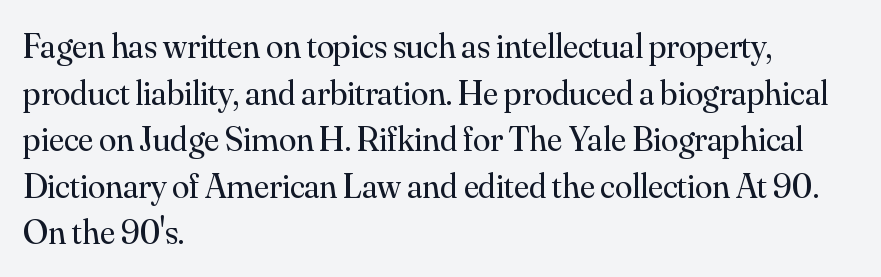
{"serif": "yes", "italic": "no", "bold": "no", "weight": "regular", "width": "normal", "stroke_contrast": "medium", "x_height": "small", "monospaced": "no", "underline": "no", "align": "left", "line_spacing": "normal", "line_spacing_ratio": 1.33, "letter_spacing": "normal", "letter_spacing_em": 0.0, "glyph_px": 35}
